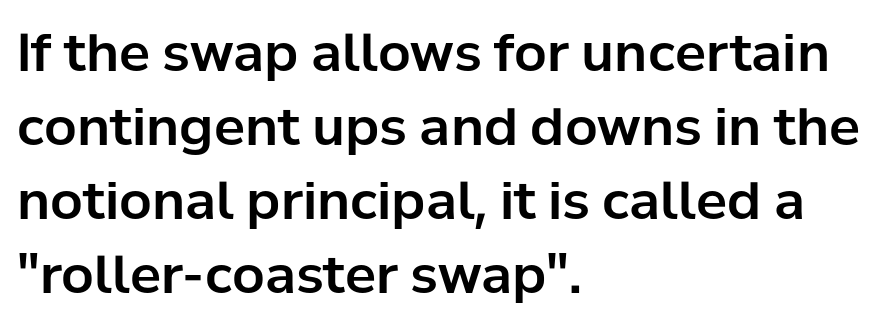
Q: Is the text italic (slanted)? A: No, it is upright.
Q: Is the typeface a serif or a sans-serif typeface? A: Sans-serif.
Q: Is the text underlined? A: No.
Q: How is the paragraph aligned? A: Left-aligned.
Q: Is the spacing between letters normal or unusually wide? A: Normal.
Q: Is the spacing between lines tight, normal or loose? A: Normal.
Q: Width (condensed, normal, or wide)? A: Normal.
Q: Stroke contrast? A: Low.
Q: x-height? A: Medium.
Q: Monospaced? A: No.
